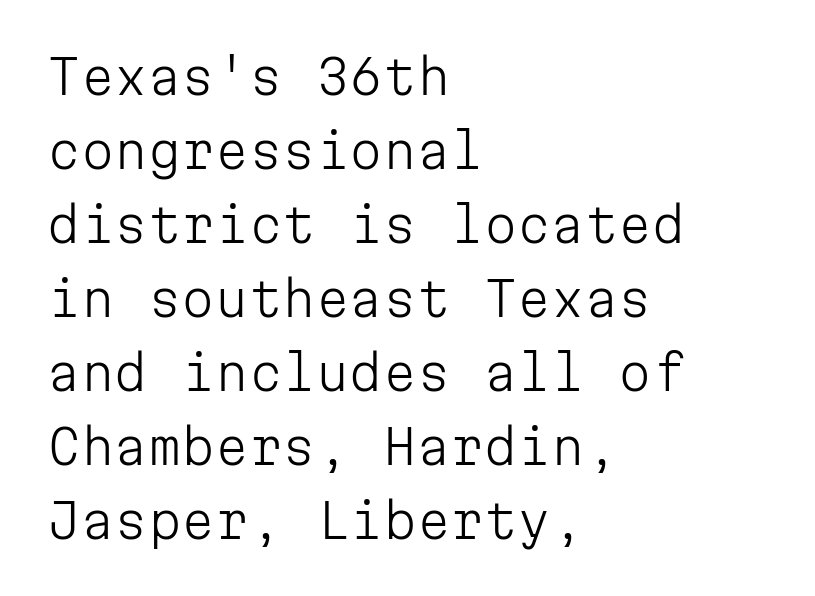
{"serif": "no", "italic": "no", "bold": "no", "weight": "light", "width": "normal", "stroke_contrast": "low", "x_height": "medium", "monospaced": "yes", "underline": "no", "align": "left", "line_spacing": "normal", "line_spacing_ratio": 1.54, "letter_spacing": "normal", "letter_spacing_em": 0.0, "glyph_px": 48}
